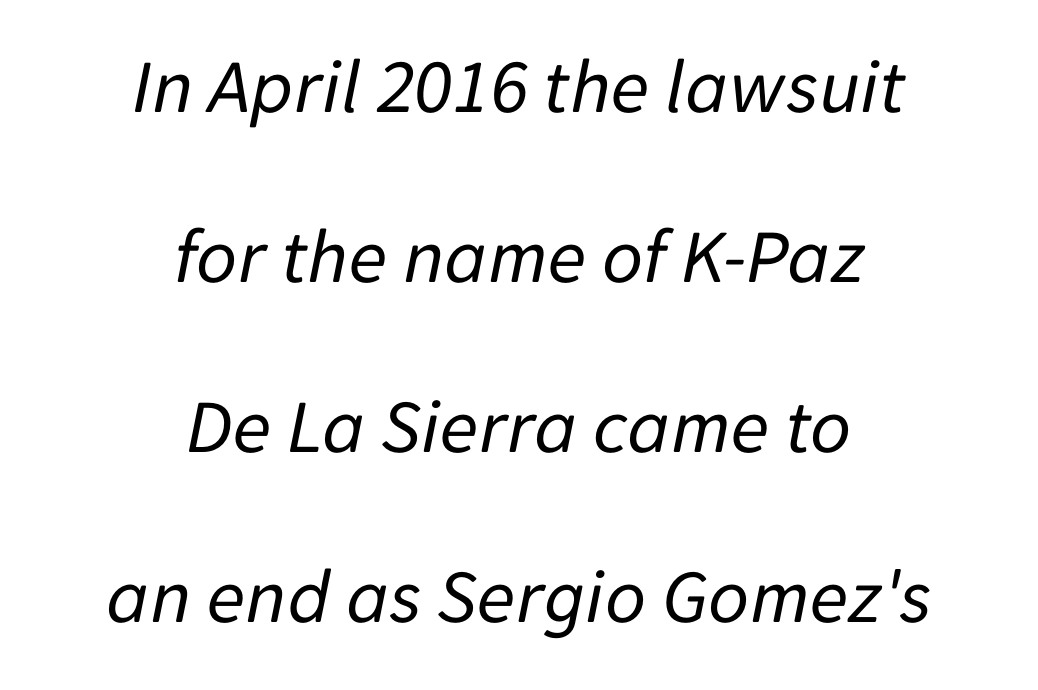
The image shows 79 px regular-weight type, italic (leaning right); set centered, loose line spacing (2.15x), normal letter spacing, not underlined; low stroke contrast and a medium x-height.
